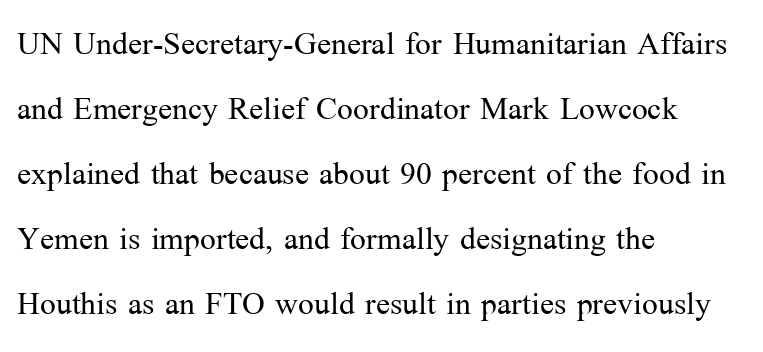
The space beneath each line is pristine and unruled. Looks like regular typesetting: each glyph gets only the width it needs. Each letter's strokes conclude with small projecting serifs. The font is comparable to plain body text, perhaps lighter.
